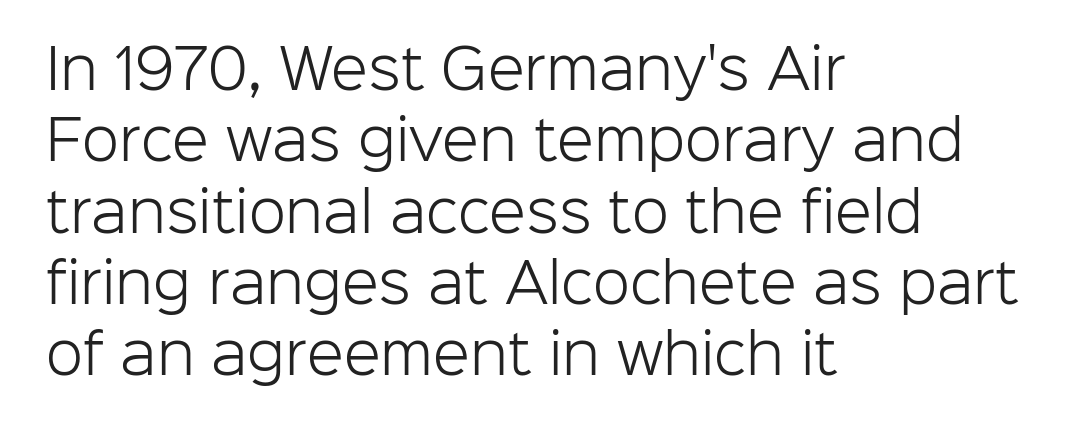
Q: Is the text bold? A: No.
Q: Is the text italic (slanted)? A: No, it is upright.
Q: Is the typeface a serif or a sans-serif typeface? A: Sans-serif.
Q: Is the text underlined? A: No.
Q: How is the paragraph aligned? A: Left-aligned.
Q: Is the spacing between letters normal or unusually wide? A: Normal.
Q: Is the spacing between lines tight, normal or loose? A: Normal.
Q: Width (condensed, normal, or wide)? A: Normal.
Q: Stroke contrast? A: Low.
Q: x-height? A: Medium.
Q: Monospaced? A: No.
